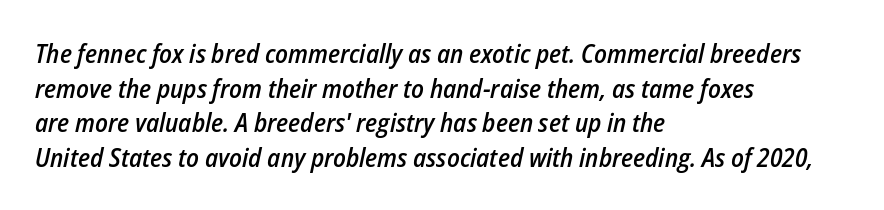
The image shows 26 px text type, italic (leaning right); set left-aligned, normal line spacing (1.33x), normal letter spacing, not underlined.
